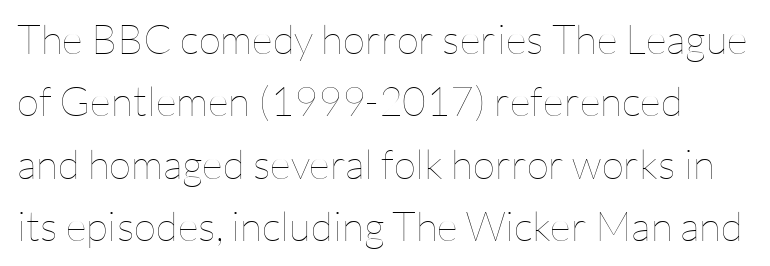
The letters sit at their default tracking, neither squeezed nor spread. The characters are drawn with everyday or finer stroke widths. Whoever set this chose a conventional vertical rhythm. It's the straight-up-and-down kind of type. Descenders hang freely into open space. Think of a printed novel: that variable character pitch is what you see here.
